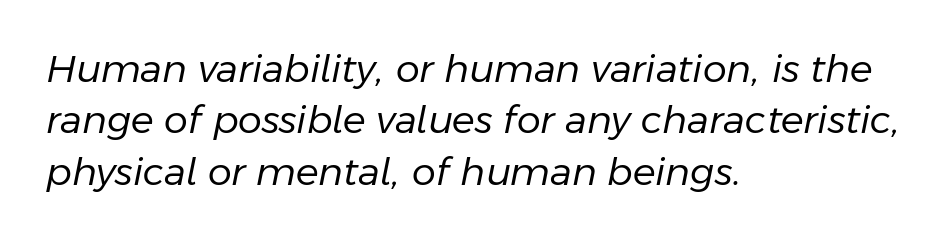
The image shows 38 px regular-weight type, italic (leaning right); set left-aligned, normal line spacing (1.35x), normal letter spacing, not underlined; low stroke contrast and a medium x-height.
